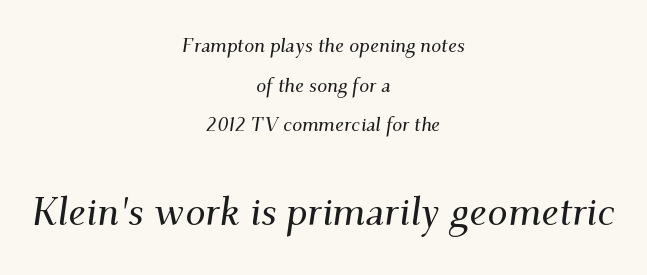
Vertically, the passage feels expansive, rows floating well apart. Is the type slanted? Yes — the strokes lean at a clear angle. Type style note: has serifs. The foot of each line stays bare and open. Each line is balanced around a shared central axis.
